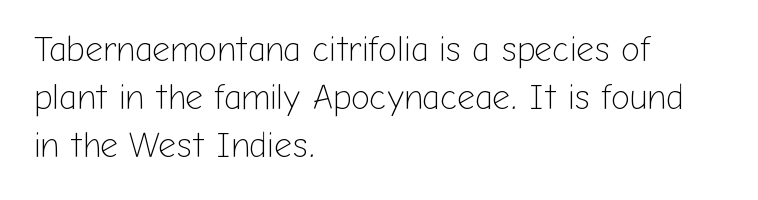
The image shows 35 px light sans-serif type, upright; set left-aligned, normal line spacing (1.37x), normal letter spacing, not underlined; low stroke contrast and a medium x-height.
